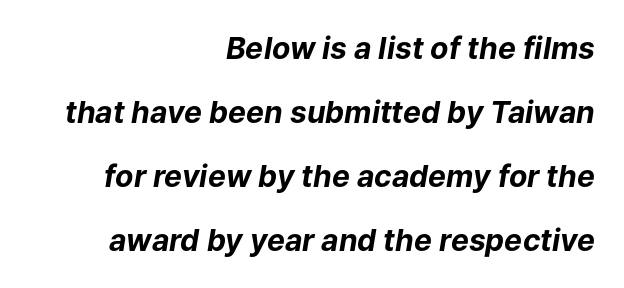
The image shows 30 px bold type, italic (leaning right); set right-aligned, loose line spacing (2.13x), normal letter spacing, not underlined; low stroke contrast and a medium x-height.
